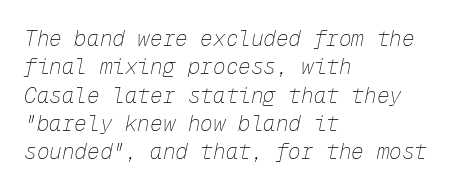
The typesetting does not lean heavy: it is not bold. Characters are canted at an angle relative to the baseline's perpendicular. The area under the type is left untouched. In CSS terms this would be text-align: left.
